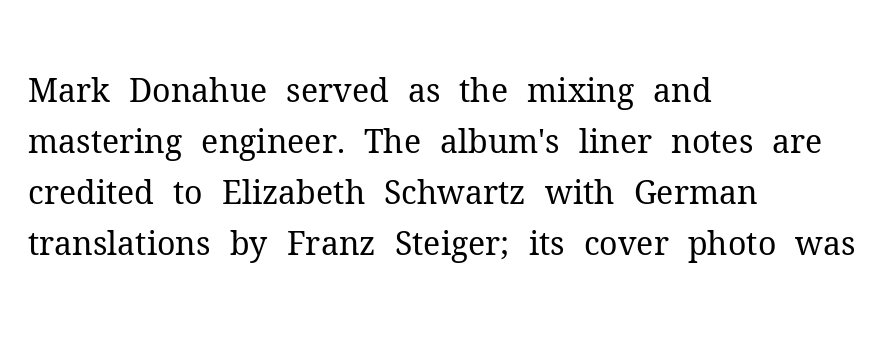
The image shows 32 px regular-weight serif type, upright; set left-aligned, normal line spacing (1.59x), normal letter spacing, not underlined; medium stroke contrast and a medium x-height.
